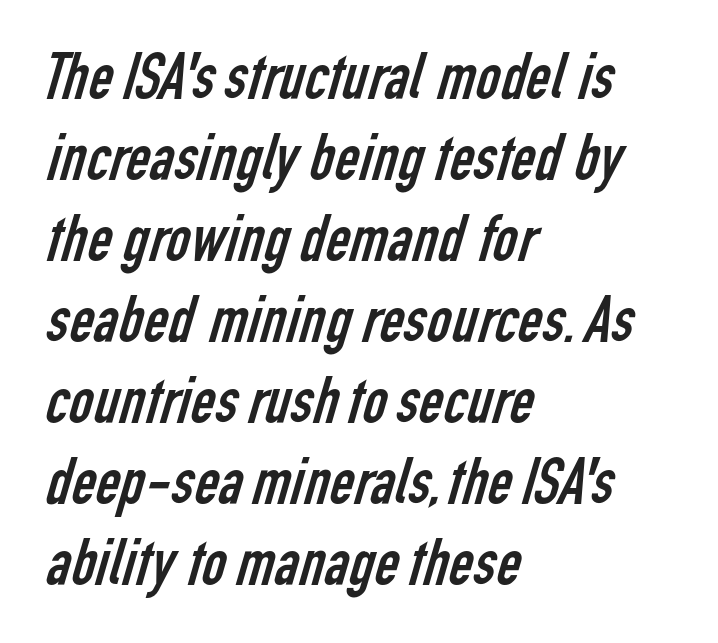
Q: Is the text bold? A: No.
Q: Is the typeface a serif or a sans-serif typeface? A: Sans-serif.
Q: Is the text underlined? A: No.
Q: How is the paragraph aligned? A: Left-aligned.
Q: Is the spacing between letters normal or unusually wide? A: Normal.
Q: Width (condensed, normal, or wide)? A: Condensed.
Q: Stroke contrast? A: Low.
Q: x-height? A: Medium.
Q: Monospaced? A: No.
